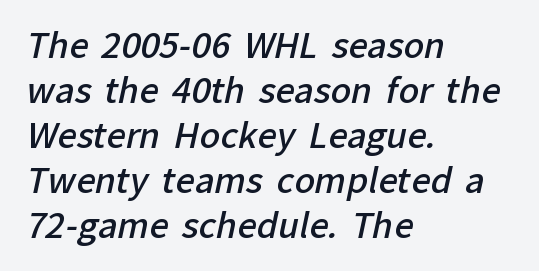
Horizontal bands of white between lines are of average thickness. The tracking reads as untouched default to a designer's eye. The characters look somewhat weighty, a semibold short of true bold. Typographically, this falls in the sans-serif category.
